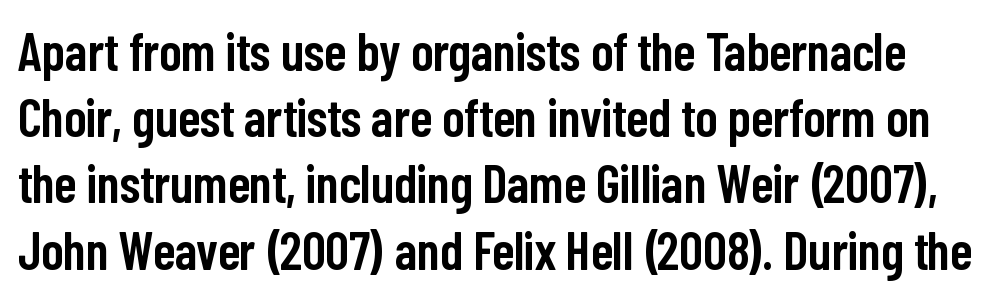
Is this a fixed-width face? No — the glyphs have proportional, varying widths. Leading: standard. The gaps between neighbouring characters are ordinary and unremarkable. Set as a demibold, roughly 600 on the weight scale.
